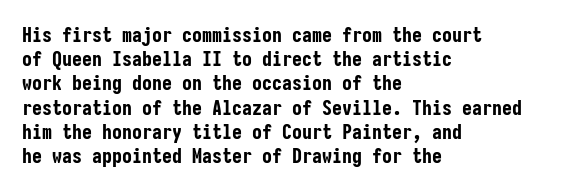
{"italic": "no", "bold": "yes", "underline": "no", "align": "left", "line_spacing_ratio": 1.21, "letter_spacing": "normal", "letter_spacing_em": 0.0, "glyph_px": 20}
